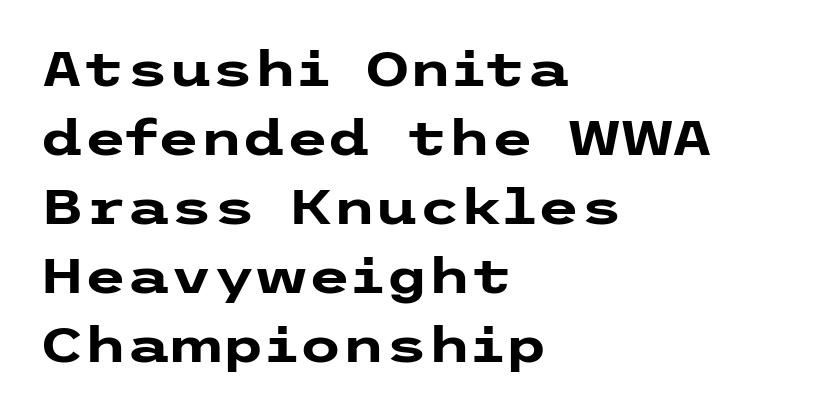
Summary of vertical rhythm: regular, with standard interline spacing. Italic? Not at all — the glyphs are vertical. The glyphs in this specimen are sans serif. Is the block centered? No — it sits flush against the left margin. Each glyph is drawn with heavy, bold strokes.
